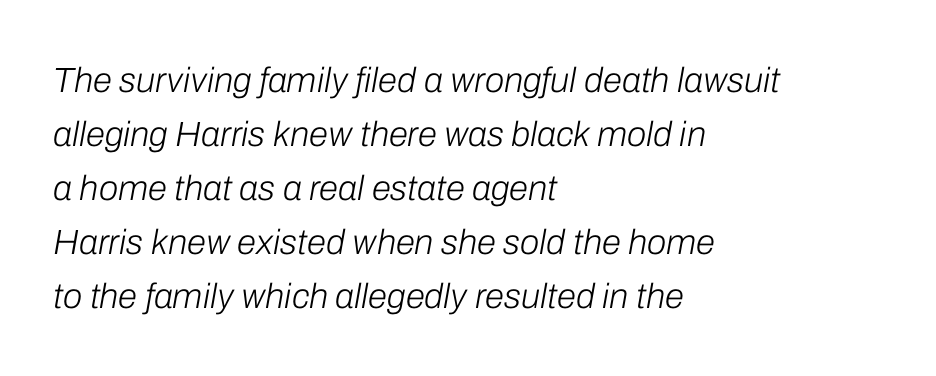
The lettering tilts uniformly, giving the passage an italic look. This rendering uses left alignment, leaving the right contour irregular. Each row of text sits above clean, open space. The passage shown stacks its lines at a standard gap. The rendering uses natural spacing where letterforms have individual widths.
